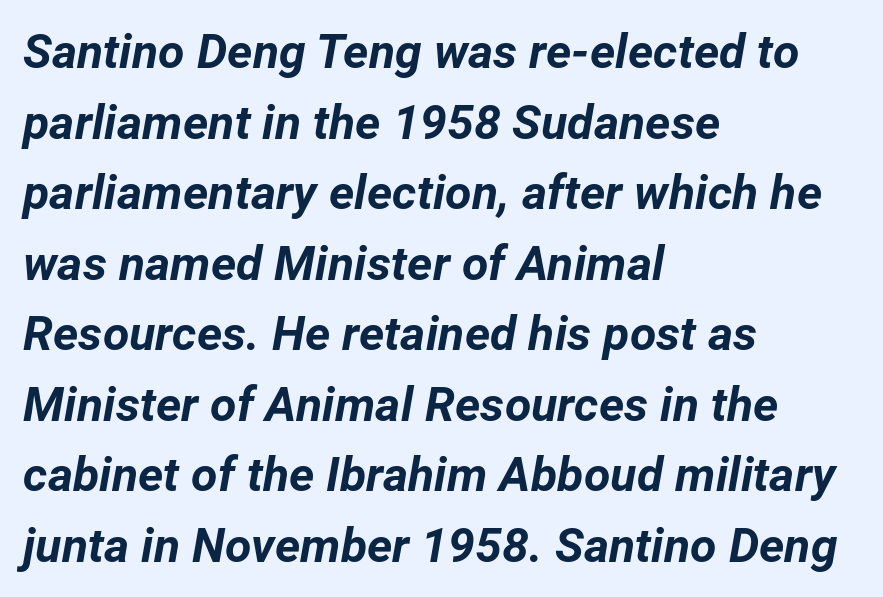
The image shows 48 px bold type, italic (leaning right); set left-aligned, normal line spacing (1.47x), normal letter spacing, not underlined; low stroke contrast and a medium x-height.
